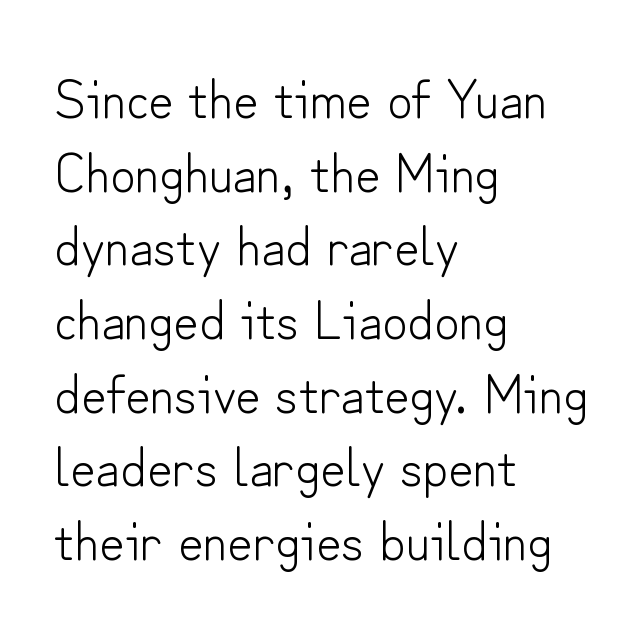
{"serif": "no", "italic": "no", "bold": "no", "weight": "light", "width": "normal", "stroke_contrast": "low", "x_height": "small", "monospaced": "no", "underline": "no", "align": "left", "line_spacing": "normal", "line_spacing_ratio": 1.34, "letter_spacing": "normal", "letter_spacing_em": 0.0, "glyph_px": 55}
